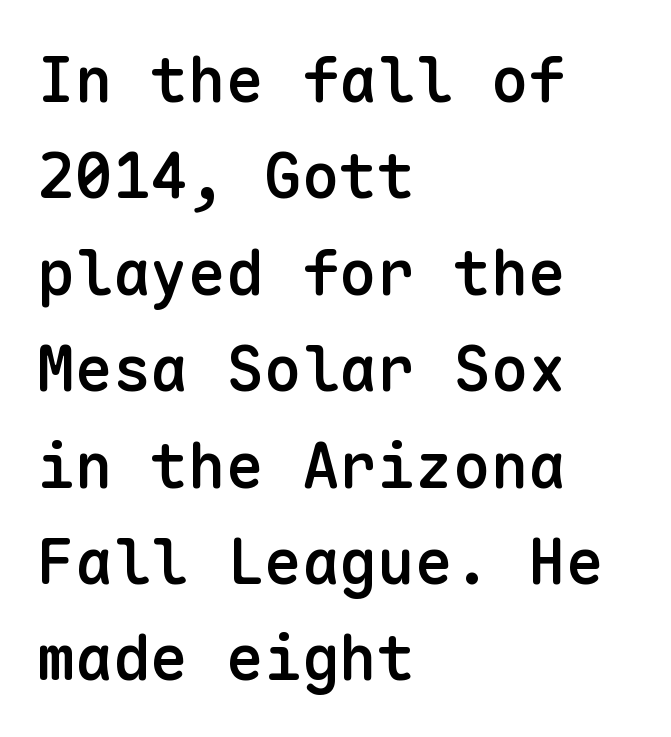
{"serif": "no", "italic": "no", "bold": "semi", "weight": "semibold", "width": "normal", "stroke_contrast": "low", "x_height": "medium", "monospaced": "yes", "underline": "no", "align": "left", "line_spacing": "normal", "line_spacing_ratio": 1.53, "letter_spacing": "normal", "letter_spacing_em": 0.0, "glyph_px": 63}
